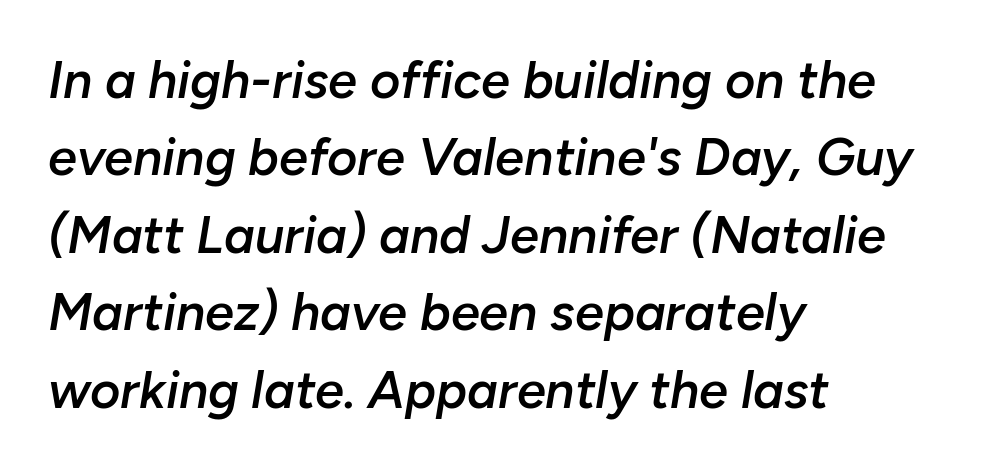
{"italic": "yes", "lean": "right", "slant_degrees": 10, "bold": "semi", "weight": "semibold", "width": "normal", "stroke_contrast": "low", "x_height": "medium", "monospaced": "no", "underline": "no", "align": "left", "line_spacing": "normal", "line_spacing_ratio": 1.49, "letter_spacing": "normal", "letter_spacing_em": 0.0, "glyph_px": 52}
